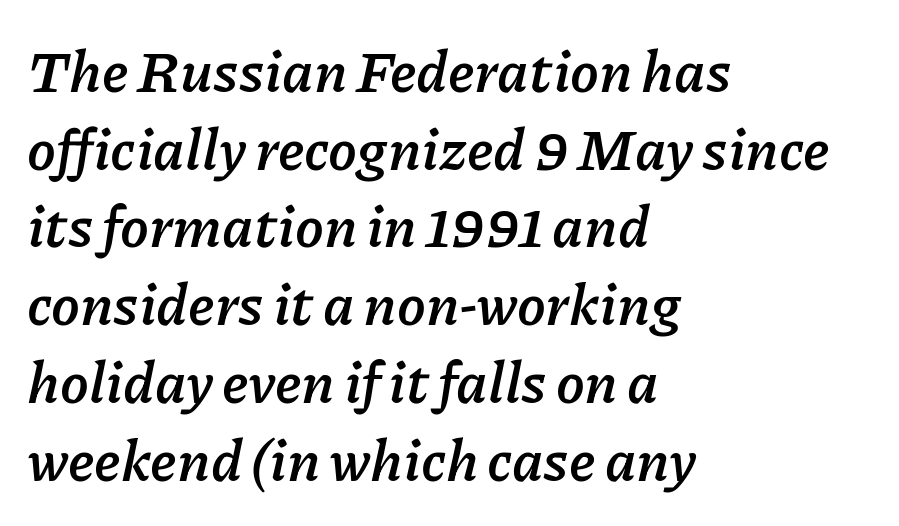
Q: Is the text bold? A: Yes.
Q: Is the text italic (slanted)? A: Yes, it leans right by about 11 degrees.
Q: Is the text underlined? A: No.
Q: How is the paragraph aligned? A: Left-aligned.
Q: Is the spacing between letters normal or unusually wide? A: Normal.
Q: Is the spacing between lines tight, normal or loose? A: Normal.
Q: Width (condensed, normal, or wide)? A: Normal.
Q: Stroke contrast? A: Low.
Q: x-height? A: Medium.
Q: Monospaced? A: No.
